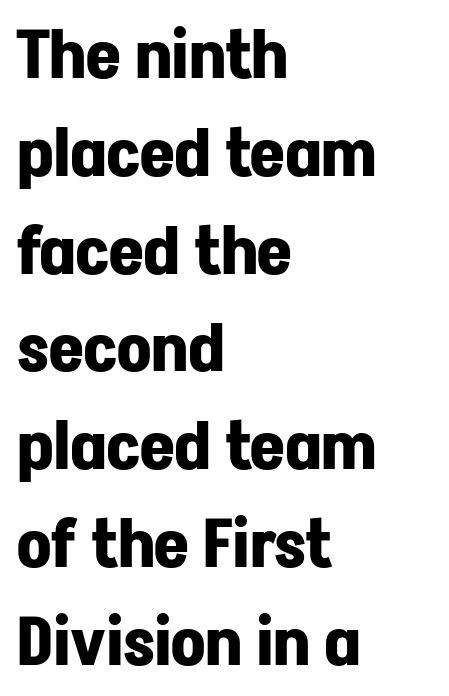
A typesetter would call this leading conventional body-copy spacing. Serif or sans? Sans — the stroke terminals are bare. Note the varied advance widths — an 'i' is clearly narrower than an 'm'. Style check: upright.
